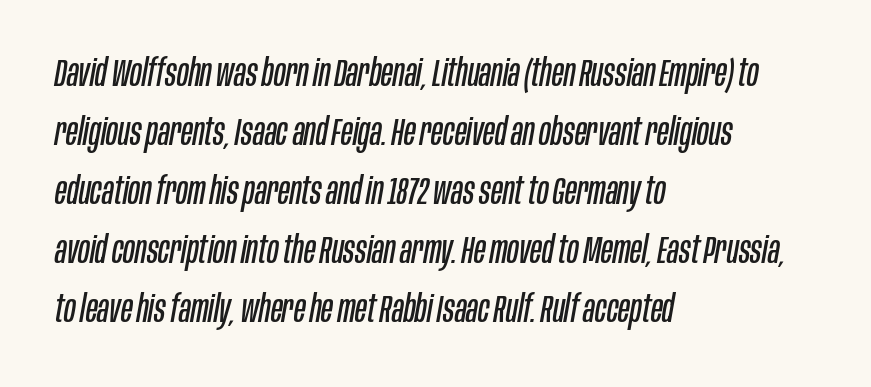
{"italic": "yes", "lean": "right", "slant_degrees": 10, "bold": "no", "weight": "regular", "width": "condensed", "stroke_contrast": "low", "x_height": "large", "monospaced": "no", "underline": "no", "align": "left", "line_spacing": "normal", "line_spacing_ratio": 1.55, "letter_spacing": "normal", "letter_spacing_em": 0.0, "glyph_px": 38}
